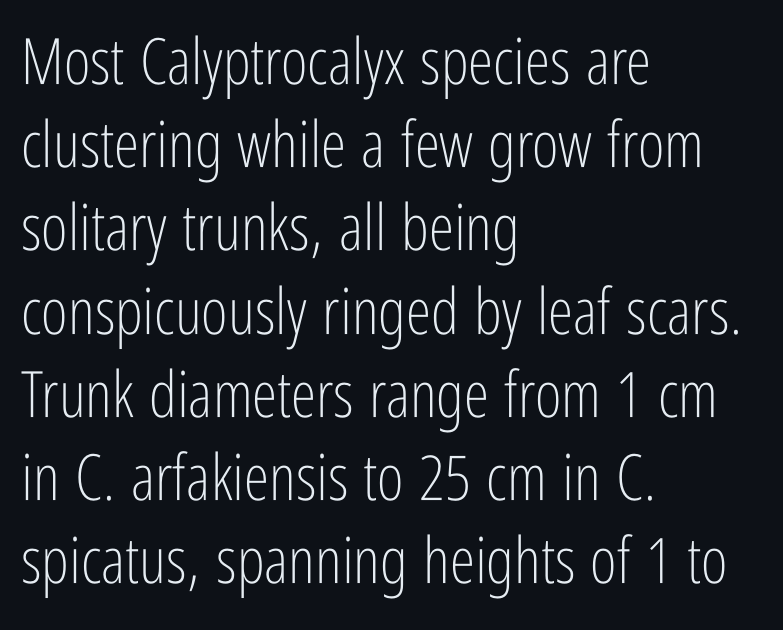
Students, note that the glyphs here touch the page at normal intervals. Varying glyph widths throughout — classic text-font behaviour. If you drew a line through each stem, it would be perfectly vertical. Evenly set lines give the paragraph a standard silhouette. Summary of weight: not heavy and not bold. Honestly, there is no underline to notice here at all.
